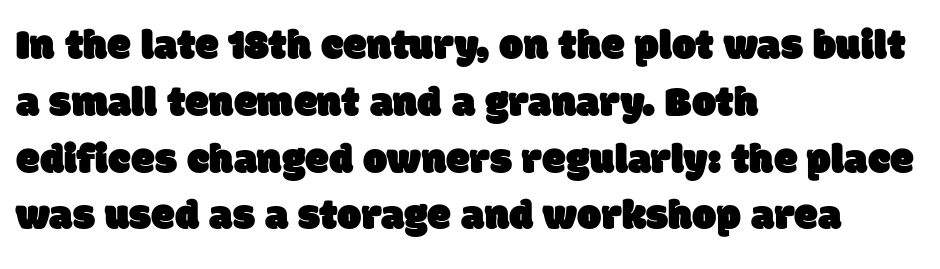
The image shows 43 px sans-serif type; set left-aligned, normal line spacing (1.32x), normal letter spacing, not underlined; low stroke contrast and a large x-height.
